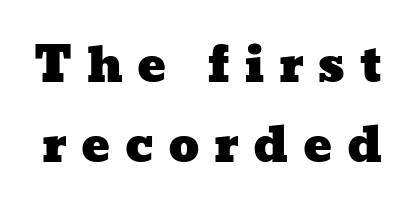
Q: Is the text underlined? A: No.
Q: Is the spacing between letters normal or unusually wide? A: Unusually wide.
Q: Is the spacing between lines tight, normal or loose? A: Normal.
Q: Width (condensed, normal, or wide)? A: Wide.
Q: Stroke contrast? A: Low.
Q: x-height? A: Medium.
Q: Monospaced? A: No.
